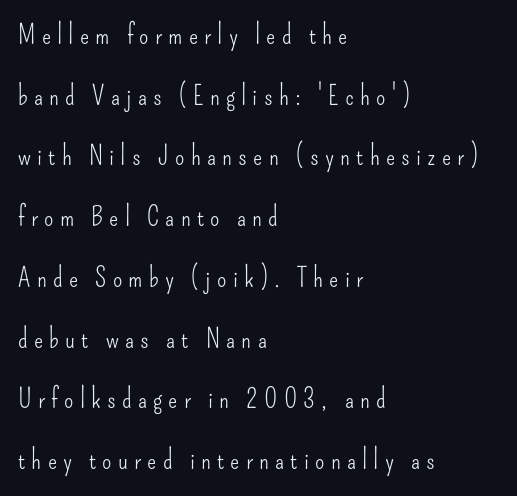
Q: Is the text bold? A: No.
Q: Is the text italic (slanted)? A: No, it is upright.
Q: Is the text underlined? A: No.
Q: How is the paragraph aligned? A: Left-aligned.
Q: Is the spacing between letters normal or unusually wide? A: Unusually wide.
Q: Is the spacing between lines tight, normal or loose? A: Loose.
